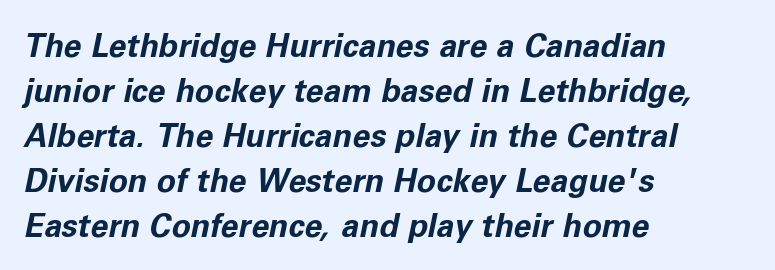
The image shows 32 px bold type, italic (leaning right); set left-aligned, normal line spacing (1.41x), normal letter spacing, not underlined; low stroke contrast and a medium x-height.
